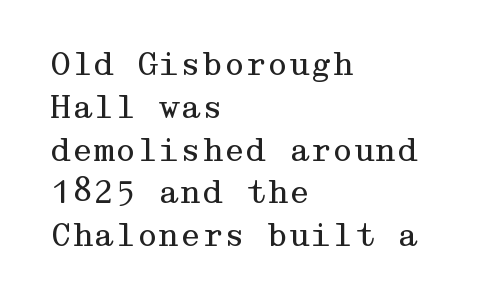
The image shows 31 px regular-weight, wide serif type, upright; set left-aligned, normal line spacing (1.38x), normal letter spacing, not underlined; medium stroke contrast and a medium x-height.
